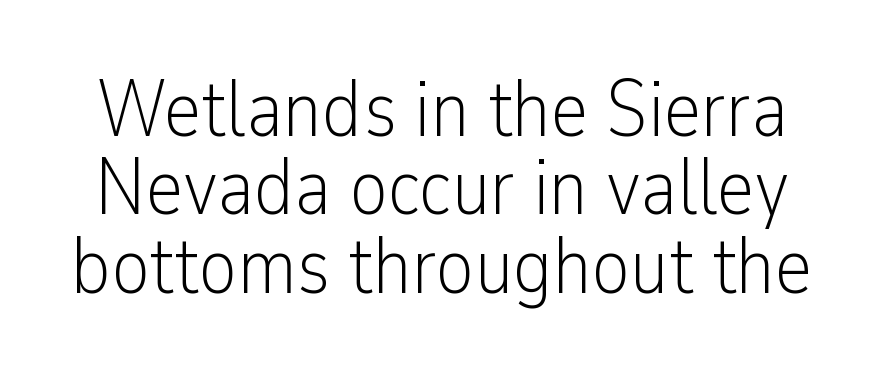
Q: Is the text bold? A: No.
Q: Is the text italic (slanted)? A: No, it is upright.
Q: Is the typeface a serif or a sans-serif typeface? A: Sans-serif.
Q: Is the text underlined? A: No.
Q: Is the spacing between letters normal or unusually wide? A: Normal.
Q: Is the spacing between lines tight, normal or loose? A: Tight.
Q: Width (condensed, normal, or wide)? A: Condensed.
Q: Stroke contrast? A: Low.
Q: x-height? A: Medium.
Q: Monospaced? A: No.
